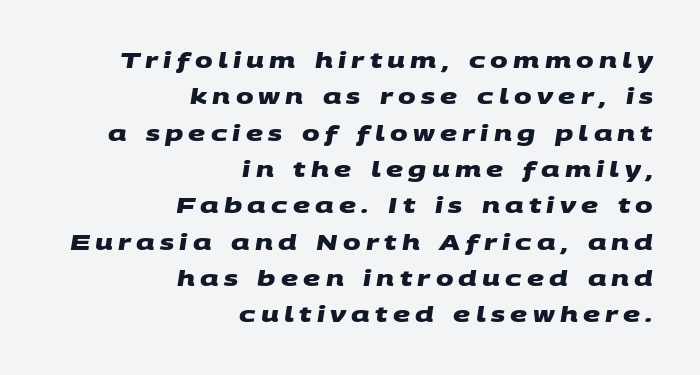
Q: Is the text bold? A: Yes.
Q: Is the text underlined? A: No.
Q: How is the paragraph aligned? A: Right-aligned.
Q: Is the spacing between letters normal or unusually wide? A: Unusually wide.
